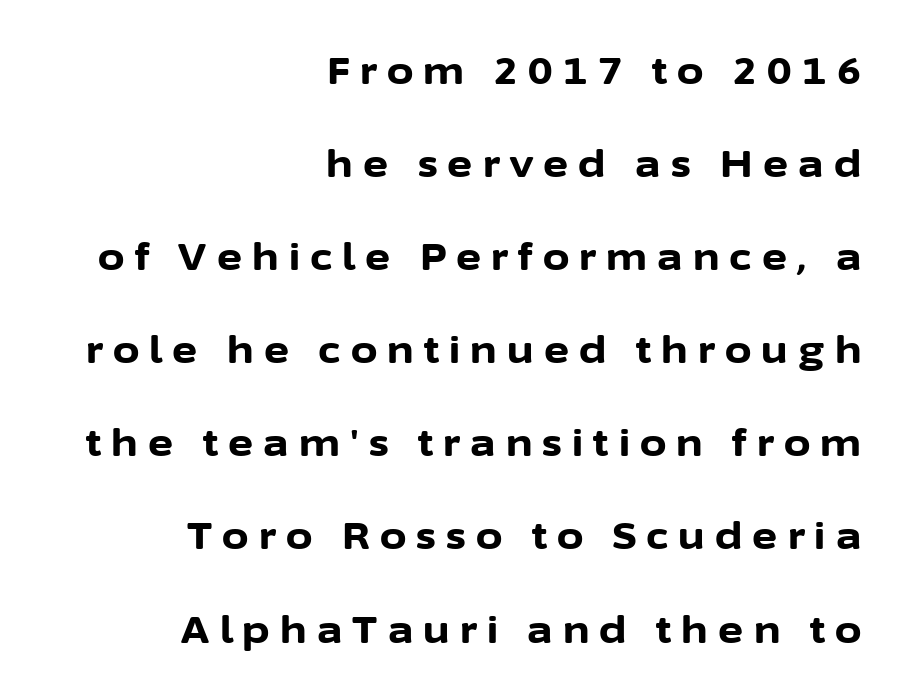
You can tell from the bare stems that sans-serif type was used. The letters advance in unequal steps, a hallmark of proportional type. Stroke thickness is high; the sample reads as a true bold. Honestly, the rows look like they've been pulled way apart.
